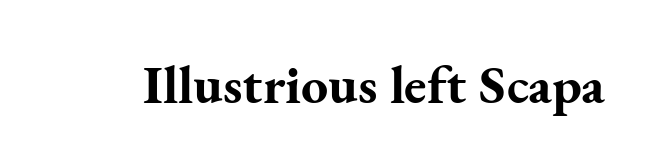
Q: Is the text bold? A: Yes.
Q: Is the text italic (slanted)? A: No, it is upright.
Q: Is the typeface a serif or a sans-serif typeface? A: Serif.
Q: Is the text underlined? A: No.
Q: Is the spacing between letters normal or unusually wide? A: Normal.
Q: Width (condensed, normal, or wide)? A: Normal.
Q: Stroke contrast? A: Medium.
Q: x-height? A: Small.
Q: Monospaced? A: No.
